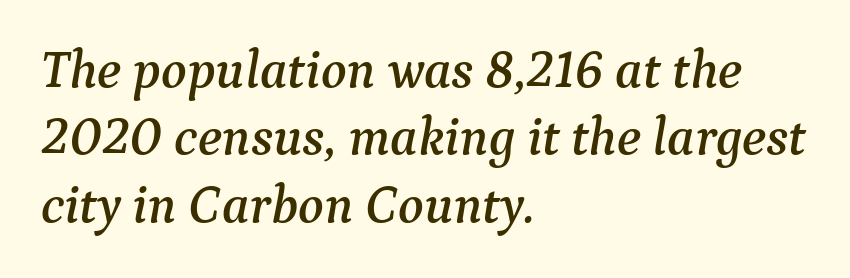
The image shows 53 px serif type, italic (leaning right); set left-aligned, normal line spacing (1.27x), normal letter spacing, not underlined; medium stroke contrast and a medium x-height.
